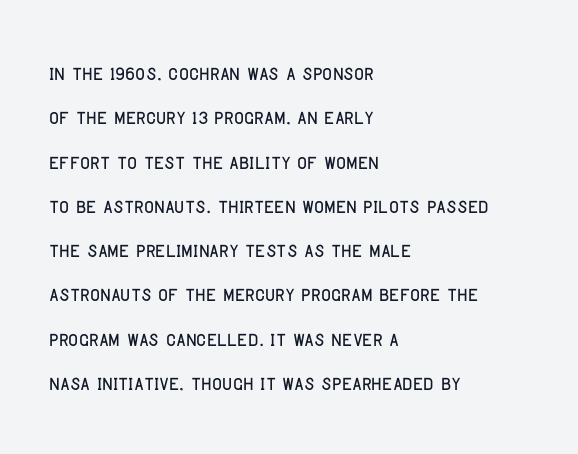
Check the space under the baseline: it is left empty. Tracking here is standard; glyphs follow each other at the usual distance. The typography opts for an upright posture over an oblique one. These lines sit exactly where default settings would place them.
